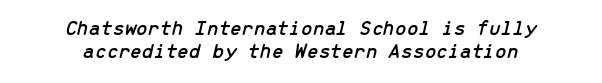
Honestly, the letter spacing is just normal — you wouldn't notice it. Only glyphs here, with clear space below each row. Is there much room between lines? No — they nearly touch. The passage shown leans; its letterforms are oblique. Typeset on center — no edge is straight.
